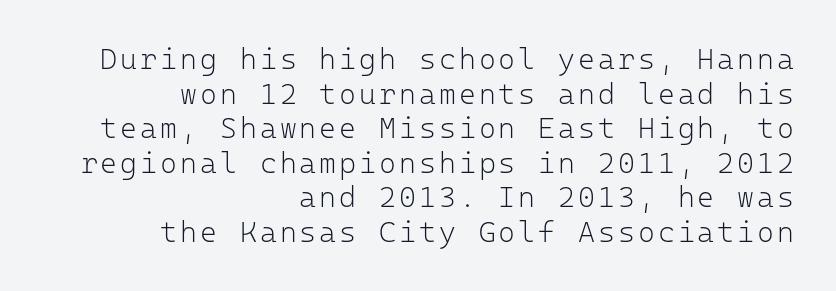
The paragraph has a hard right edge and a soft left edge. Underline: absent. To sum up the face: it is a sans, with no serifs. No chunkiness to these letters — they're not bold. These lines were composed using upright roman letters.
